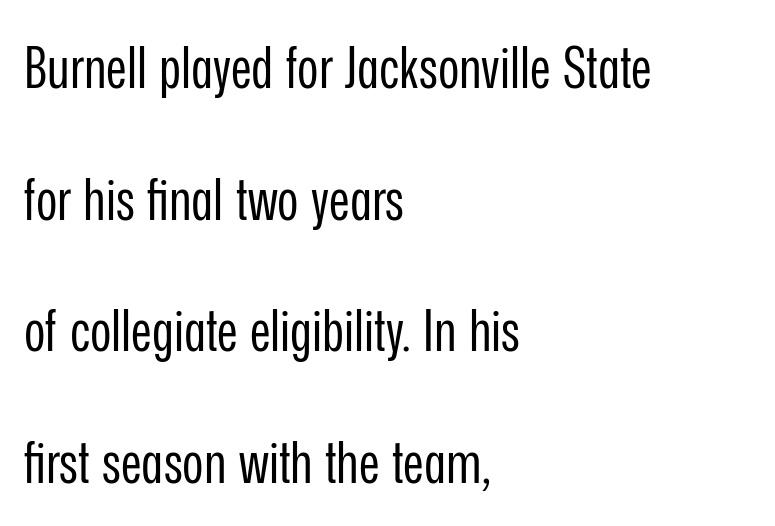
The image shows 58 px regular-weight, condensed sans-serif type, upright; set left-aligned, loose line spacing (2.27x), normal letter spacing, not underlined; low stroke contrast and a medium x-height.
